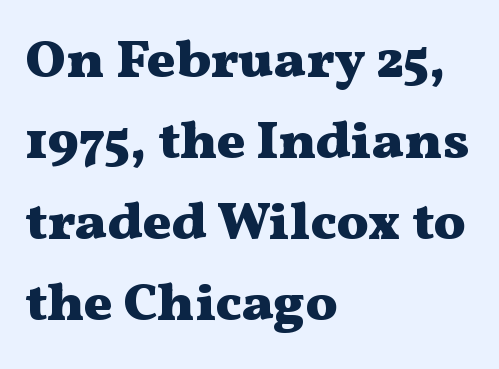
Q: Is the text bold? A: Yes.
Q: Is the text italic (slanted)? A: No, it is upright.
Q: Is the typeface a serif or a sans-serif typeface? A: Serif.
Q: Is the text underlined? A: No.
Q: How is the paragraph aligned? A: Left-aligned.
Q: Is the spacing between letters normal or unusually wide? A: Normal.
Q: Is the spacing between lines tight, normal or loose? A: Normal.
Q: Width (condensed, normal, or wide)? A: Wide.
Q: Stroke contrast? A: Medium.
Q: x-height? A: Medium.
Q: Monospaced? A: No.
